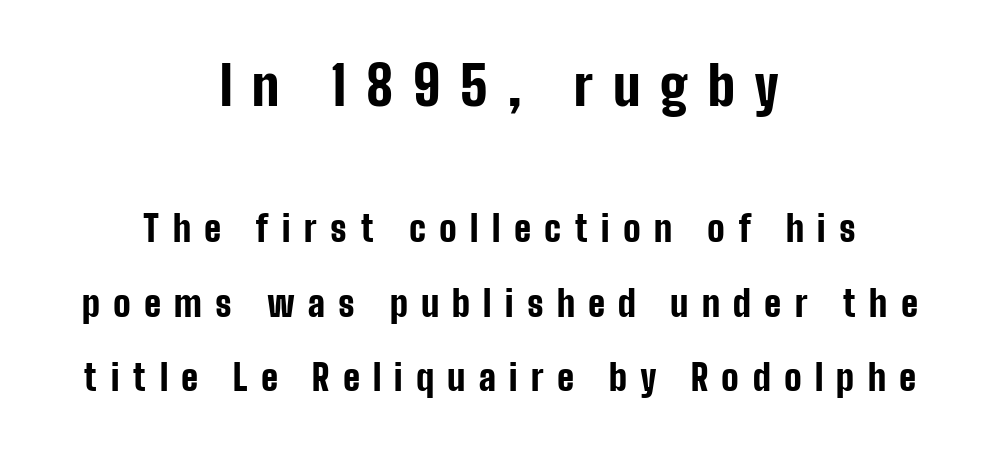
The image shows 54 px bold, condensed sans-serif type, upright; set centered, loose line spacing (2.06x), unusually wide letter spacing (+0.37 em), not underlined; the first (top) block is 1.5x larger; low stroke contrast and a medium x-height.
